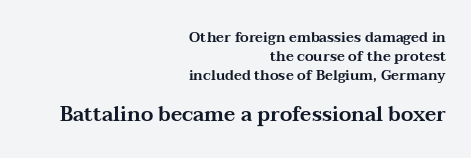
The image shows 20 px text type, upright; set right-aligned, normal line spacing (1.34x), normal letter spacing, not underlined; the second (bottom) block is 1.43x larger.
